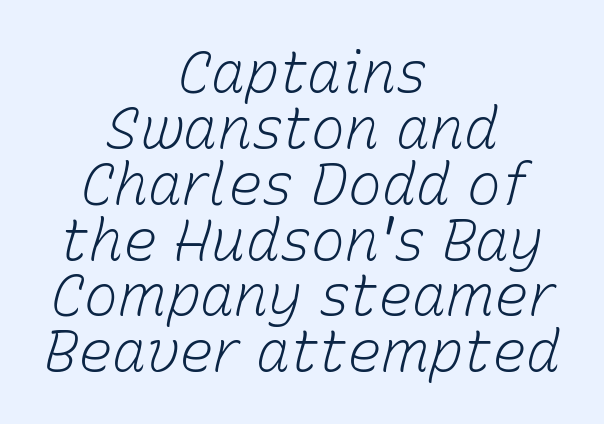
{"italic": "yes", "lean": "right", "slant_degrees": 15, "bold": "no", "weight": "light", "width": "normal", "stroke_contrast": "low", "x_height": "medium", "monospaced": "no", "underline": "no", "align": "center", "line_spacing": "tight", "line_spacing_ratio": 0.98, "letter_spacing": "normal", "letter_spacing_em": 0.0, "glyph_px": 57}
